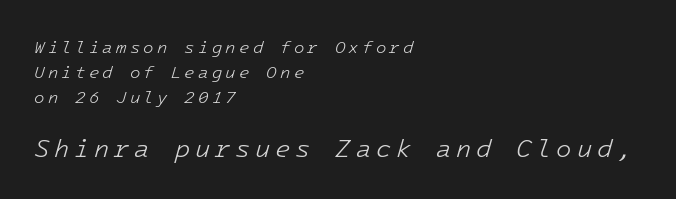
Q: Is the text bold? A: No.
Q: Is the text italic (slanted)? A: Yes, it leans right by about 16 degrees.
Q: Is the text underlined? A: No.
Q: How is the paragraph aligned? A: Left-aligned.
Q: Is the spacing between lines tight, normal or loose? A: Normal.
Q: Which block of text is set in a larger size, the first (top) or the second (bottom)? A: The second (bottom) one.
